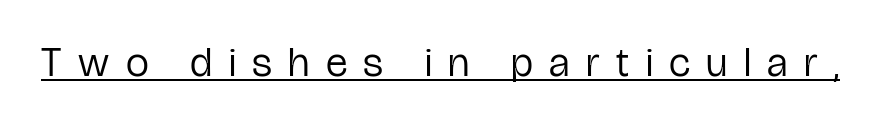
The weight would be labelled regular, book, light, or lighter still. Letterform terminals end flat and unadorned throughout the passage. The letters advance in unequal steps, a hallmark of proportional type. Honestly, the underline is the first thing you notice here. Substantial extra tracking has been applied to these lines. Do the letters lean? They stand straight.
